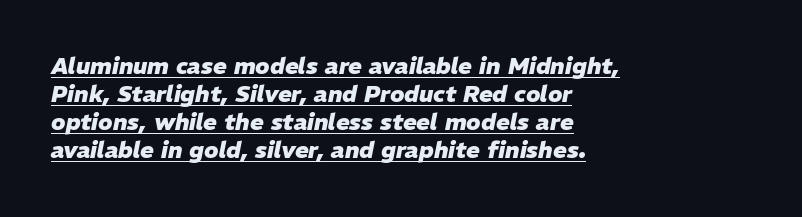
Quick note: underline on. Summary of weight: heavy, a full bold. No extra tracking has been applied to these lines. Typeset ragged right — the left edge is the straight one. You can tell it's italic because the verticals aren't actually vertical.
